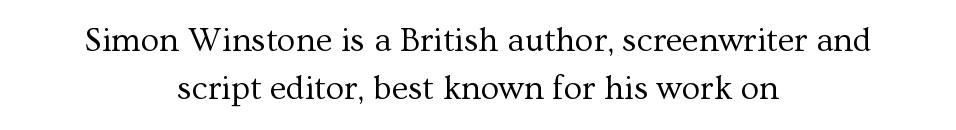
{"serif": "yes", "italic": "no", "bold": "no", "weight": "regular", "width": "normal", "stroke_contrast": "medium", "x_height": "medium", "monospaced": "no", "underline": "no", "align": "center", "line_spacing": "normal", "line_spacing_ratio": 1.42, "letter_spacing": "normal", "letter_spacing_em": 0.0, "glyph_px": 34}
